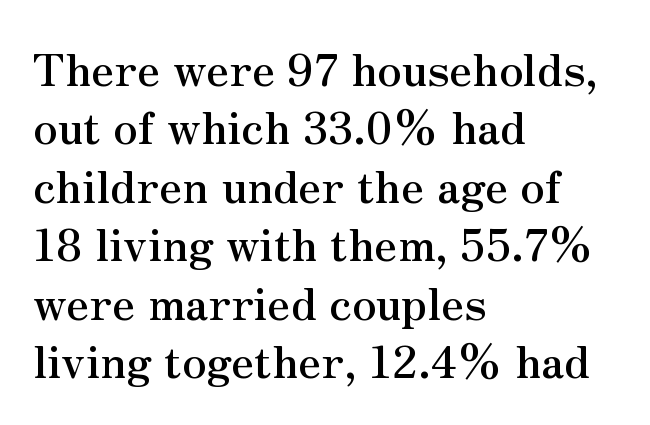
The image shows 45 px serif type, upright; set left-aligned, normal line spacing (1.3x), normal letter spacing, not underlined; medium stroke contrast and a small x-height.
